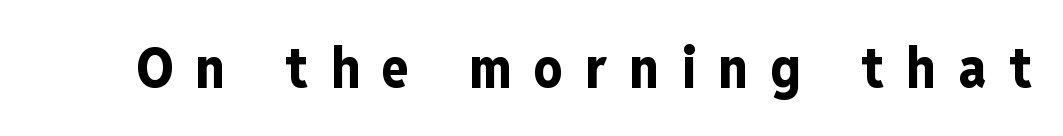
Letter spacing: wide. Descenders are the only things crossing below the line. Strokes here are thick enough to call this a true bold. The passage shown is typed in a proportional face where columns would drift. The typeface chosen for these lines omits serifs. Notice how the stems are strictly vertical — no italics here.
